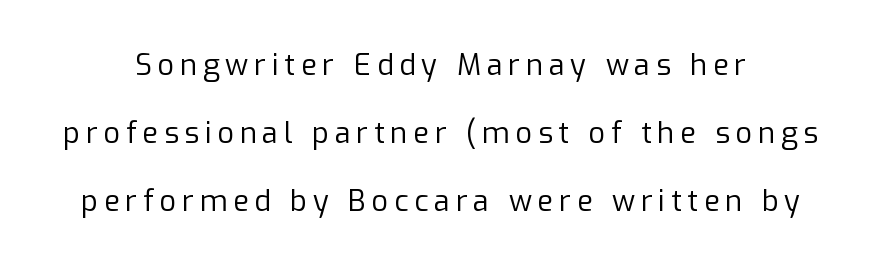
{"serif": "no", "italic": "no", "bold": "no", "weight": "regular", "width": "normal", "stroke_contrast": "low", "x_height": "medium", "monospaced": "no", "underline": "no", "line_spacing": "loose", "line_spacing_ratio": 2.35, "letter_spacing": "wide", "letter_spacing_em": 0.2, "glyph_px": 29}
